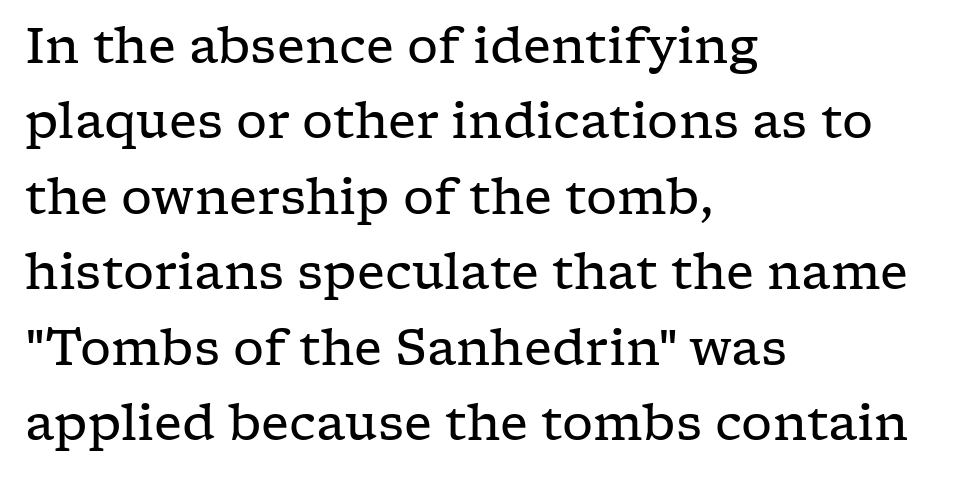
Q: Is the text bold? A: No.
Q: Is the text italic (slanted)? A: No, it is upright.
Q: Is the typeface a serif or a sans-serif typeface? A: Serif.
Q: Is the text underlined? A: No.
Q: How is the paragraph aligned? A: Left-aligned.
Q: Is the spacing between letters normal or unusually wide? A: Normal.
Q: Is the spacing between lines tight, normal or loose? A: Normal.
Q: Width (condensed, normal, or wide)? A: Wide.
Q: Stroke contrast? A: Low.
Q: x-height? A: Medium.
Q: Monospaced? A: No.
